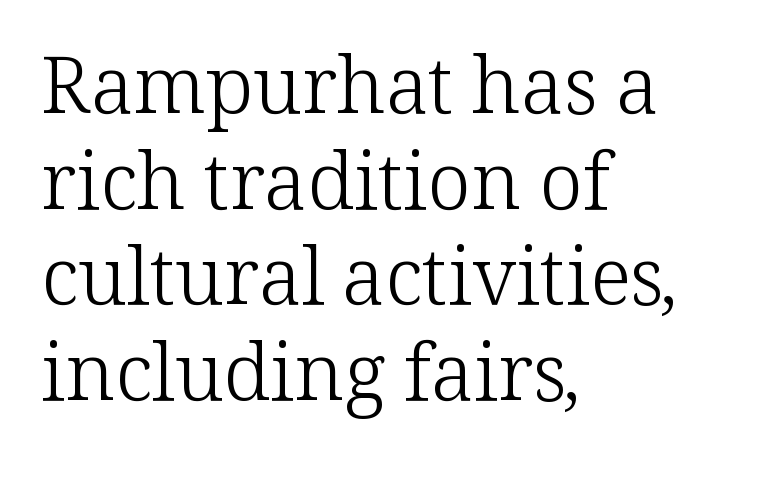
The image shows 79 px light serif type, upright; set left-aligned, line spacing 1.21x, normal letter spacing, not underlined; low stroke contrast and a medium x-height.
